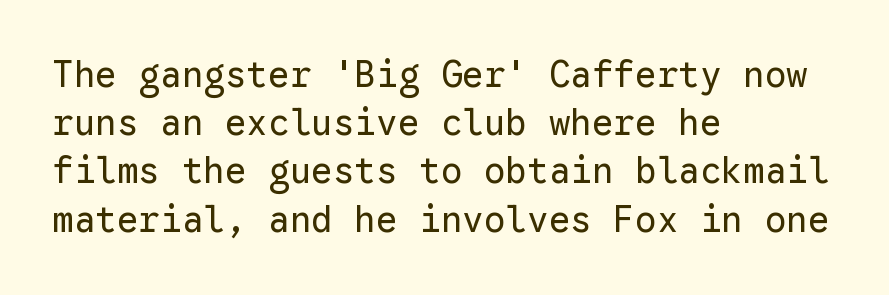
The image shows 36 px regular-weight sans-serif type, upright, monospaced; set left-aligned, normal line spacing (1.34x), normal letter spacing, not underlined; low stroke contrast and a medium x-height.
